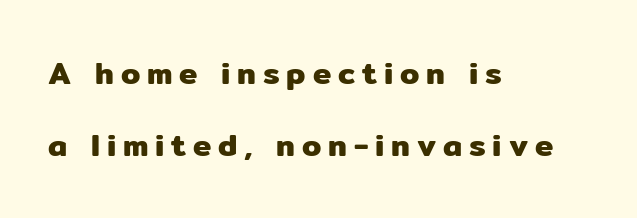
The image shows 31 px sans-serif type, upright; set left-aligned, loose line spacing (2.32x), unusually wide letter spacing (+0.22 em), not underlined; low stroke contrast and a medium x-height.
